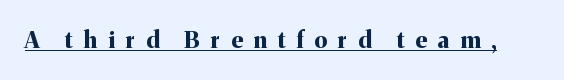
A typographer would call this underscored text. Strokes here are thick enough to call this a true bold. In terms of letterspacing, this is a distinctly airy, spread setting. The lettering stays uniformly vertical, giving the passage a roman look.
